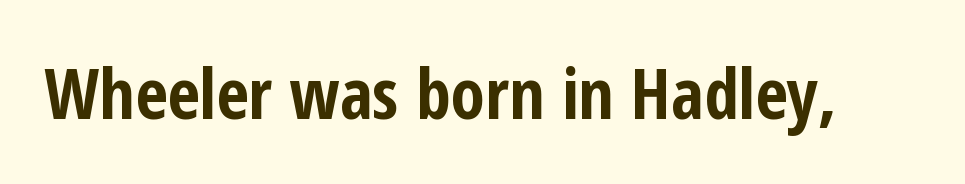
Note the varied advance widths — an 'i' is clearly narrower than an 'm'. Heavy-handed strokes throughout: this text is bold. You can tell from the bare stems that sans-serif type was used. There is no visible air inserted between adjacent glyphs. Every character sits straight up, as roman type does. Glance below the letters and you will spot only blank space.
